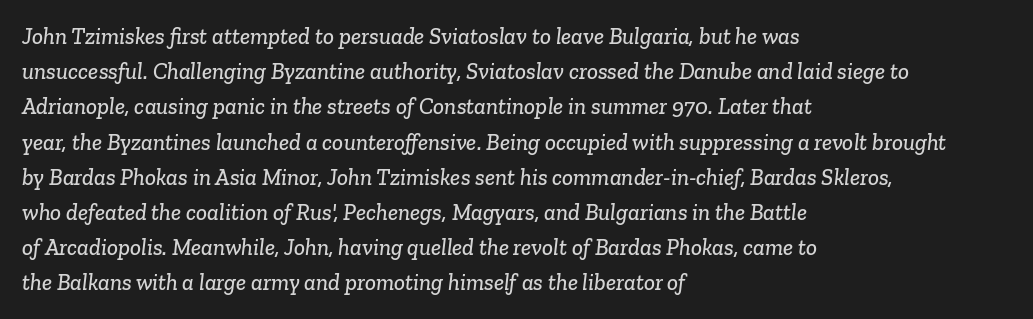
The rendering keeps characters at their native spacing. The zone under the glyphs is completely vacant. Teacher's note: observe the even left margin — that is flush-left alignment. Baseline-to-baseline distance is the conventional proportion of letter height.
